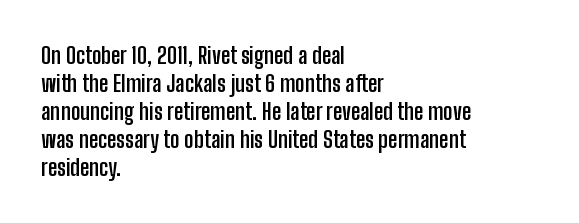
{"italic": "no", "bold": "yes", "underline": "no", "align": "left", "line_spacing_ratio": 1.22, "letter_spacing": "normal", "letter_spacing_em": 0.0, "glyph_px": 23}
